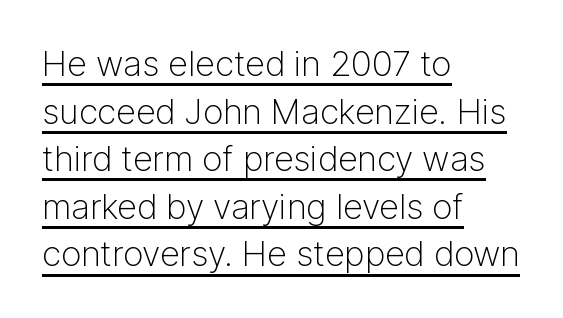
Q: Is the text bold? A: No.
Q: Is the text italic (slanted)? A: No, it is upright.
Q: Is the typeface a serif or a sans-serif typeface? A: Sans-serif.
Q: Is the text underlined? A: Yes.
Q: How is the paragraph aligned? A: Left-aligned.
Q: Is the spacing between letters normal or unusually wide? A: Normal.
Q: Is the spacing between lines tight, normal or loose? A: Normal.
Q: Width (condensed, normal, or wide)? A: Normal.
Q: Stroke contrast? A: Low.
Q: x-height? A: Medium.
Q: Monospaced? A: No.
